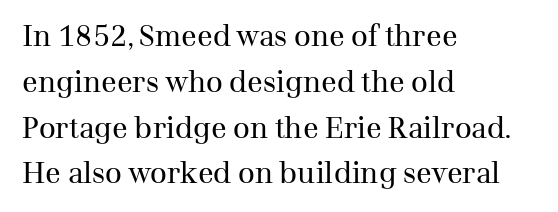
Q: Is the text bold? A: No.
Q: Is the text italic (slanted)? A: No, it is upright.
Q: Is the typeface a serif or a sans-serif typeface? A: Serif.
Q: Is the text underlined? A: No.
Q: How is the paragraph aligned? A: Left-aligned.
Q: Is the spacing between letters normal or unusually wide? A: Normal.
Q: Is the spacing between lines tight, normal or loose? A: Normal.
Q: Width (condensed, normal, or wide)? A: Normal.
Q: Stroke contrast? A: Medium.
Q: x-height? A: Medium.
Q: Monospaced? A: No.
